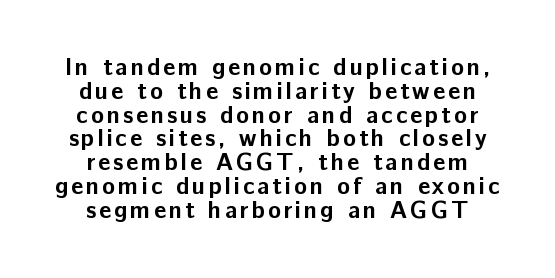
{"italic": "no", "bold": "yes", "underline": "no", "line_spacing": "tight", "line_spacing_ratio": 0.99, "glyph_px": 24}
